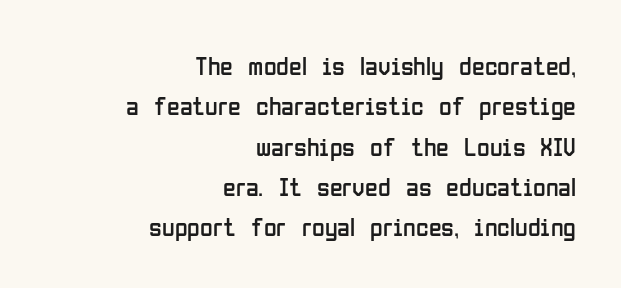
{"italic": "no", "bold": "no", "underline": "no", "align": "right", "line_spacing": "normal", "line_spacing_ratio": 1.55, "letter_spacing": "normal", "letter_spacing_em": 0.0, "glyph_px": 26}
